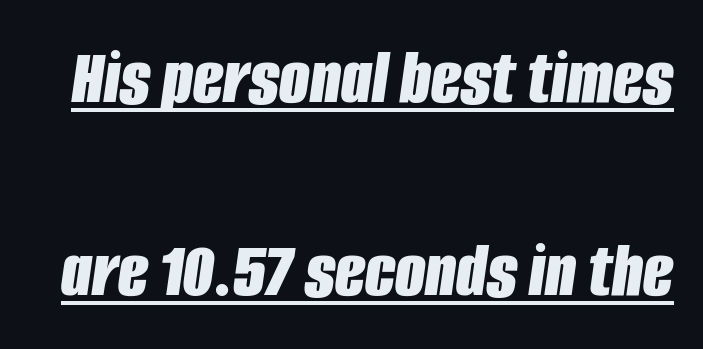
Q: Is the text bold? A: Yes.
Q: Is the text italic (slanted)? A: Yes, it leans right by about 8 degrees.
Q: Is the text underlined? A: Yes.
Q: Is the spacing between letters normal or unusually wide? A: Normal.
Q: Is the spacing between lines tight, normal or loose? A: Loose.
Q: Width (condensed, normal, or wide)? A: Condensed.
Q: Stroke contrast? A: Low.
Q: x-height? A: Large.
Q: Monospaced? A: No.
